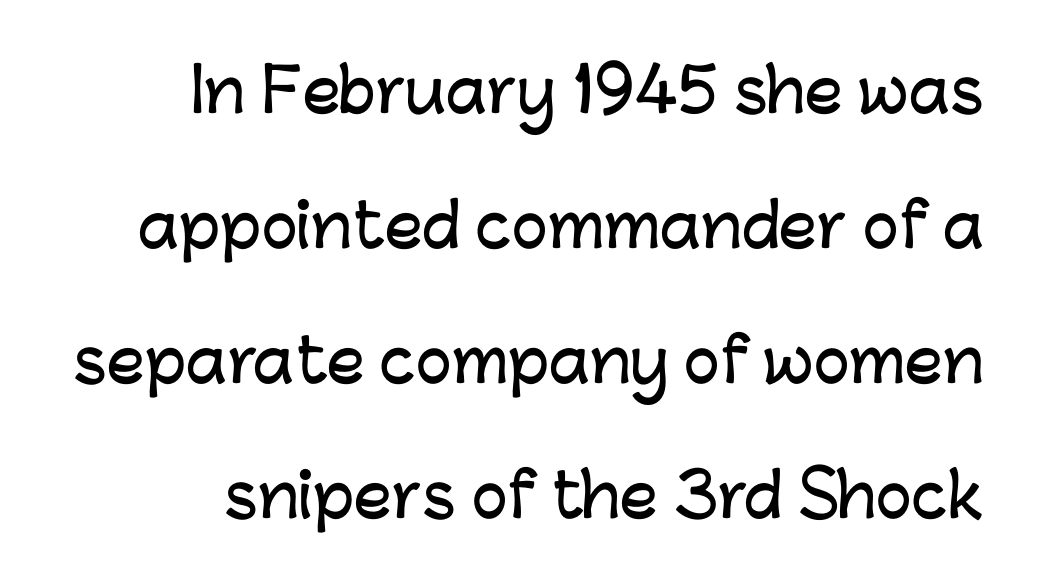
{"serif": "no", "italic": "no", "width": "normal", "stroke_contrast": "low", "x_height": "medium", "monospaced": "no", "underline": "no", "line_spacing": "loose", "line_spacing_ratio": 2.25, "letter_spacing": "normal", "letter_spacing_em": 0.0, "glyph_px": 60}
